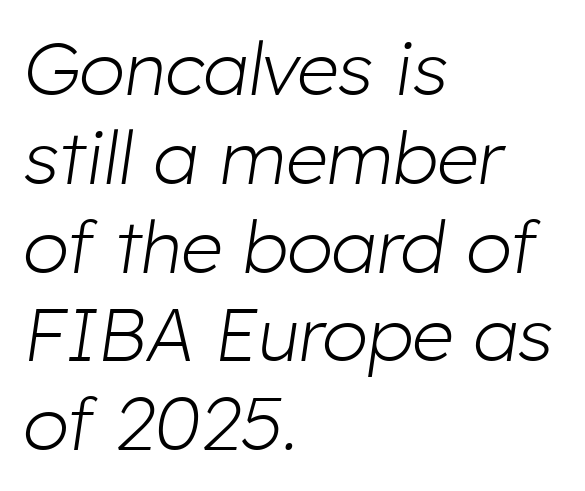
{"italic": "yes", "lean": "right", "slant_degrees": 8, "bold": "no", "weight": "light", "width": "normal", "stroke_contrast": "low", "x_height": "medium", "monospaced": "no", "underline": "no", "align": "left", "line_spacing_ratio": 1.2, "letter_spacing": "normal", "letter_spacing_em": 0.0, "glyph_px": 74}
